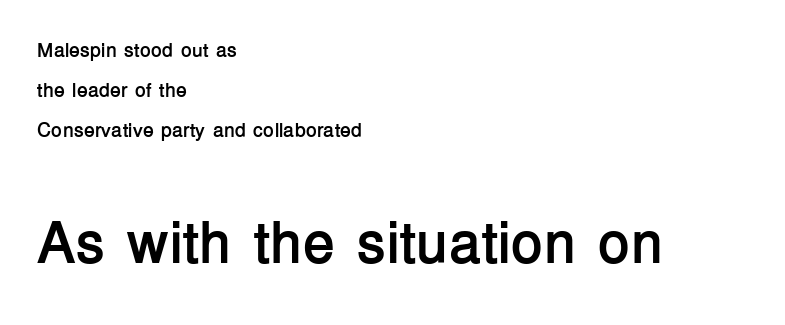
The image shows 59 px semibold sans-serif type, upright; set left-aligned, loose line spacing (2.0x), normal letter spacing, not underlined; the second (bottom) block is 2.95x larger; low stroke contrast and a medium x-height.
